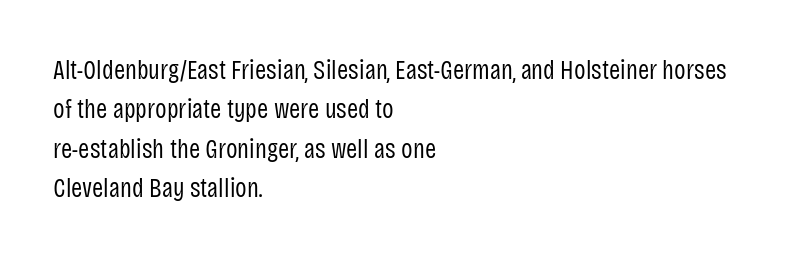
Q: Is the text bold? A: No.
Q: Is the text italic (slanted)? A: No, it is upright.
Q: Is the text underlined? A: No.
Q: How is the paragraph aligned? A: Left-aligned.
Q: Is the spacing between letters normal or unusually wide? A: Normal.
Q: Is the spacing between lines tight, normal or loose? A: Normal.
